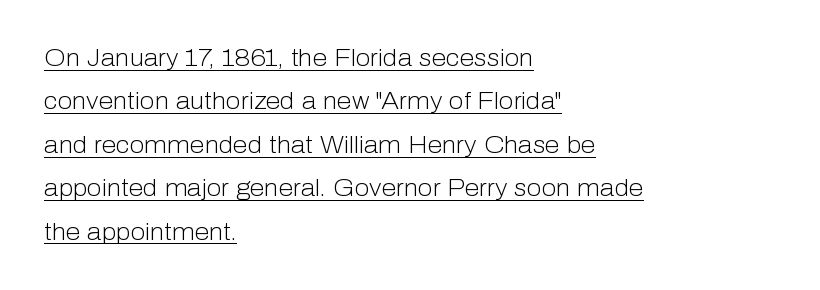
Rendered with straight, roman letterforms. Underline: present. Casual observation: everything's shoved over to the left. This rendering leaves character spacing at its baseline value. Ink coverage per letter is moderate at most.
